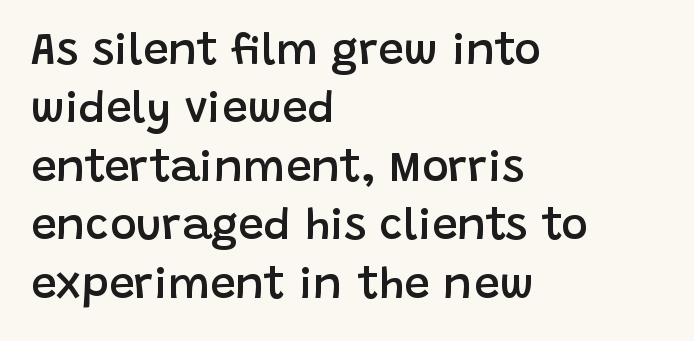
Q: Is the text bold? A: Semi-bold.
Q: Is the text italic (slanted)? A: No, it is upright.
Q: Is the typeface a serif or a sans-serif typeface? A: Sans-serif.
Q: Is the text underlined? A: No.
Q: How is the paragraph aligned? A: Left-aligned.
Q: Is the spacing between letters normal or unusually wide? A: Normal.
Q: Is the spacing between lines tight, normal or loose? A: Normal.
Q: Width (condensed, normal, or wide)? A: Normal.
Q: Stroke contrast? A: Low.
Q: x-height? A: Large.
Q: Monospaced? A: No.
